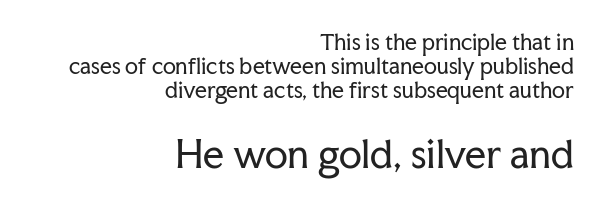
The image shows 37 px regular-weight serif type, upright; set right-aligned, tight line spacing (1.14x), normal letter spacing, not underlined; the second (bottom) block is 1.76x larger; low stroke contrast and a medium x-height.
